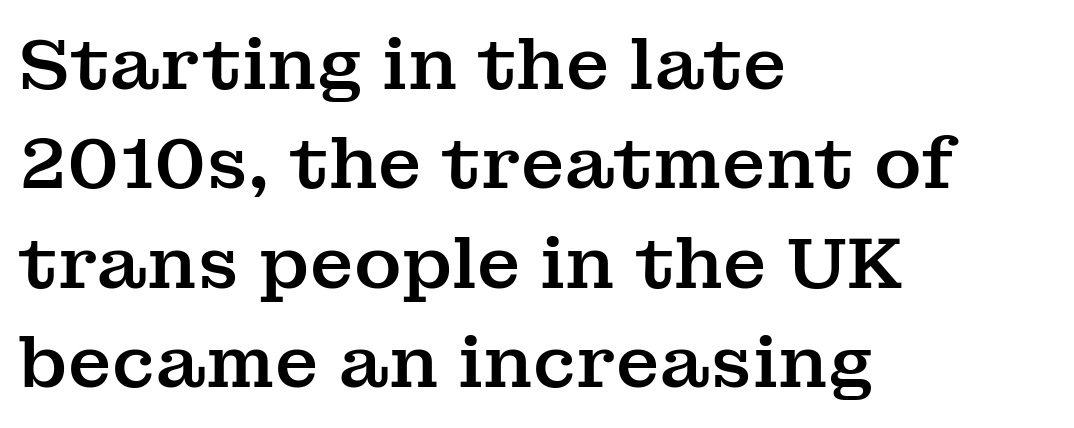
Regular leading. Looks like regular typesetting: each glyph gets only the width it needs. A roman cut, with each character standing at attention. Typographically, this falls in the serif category.
